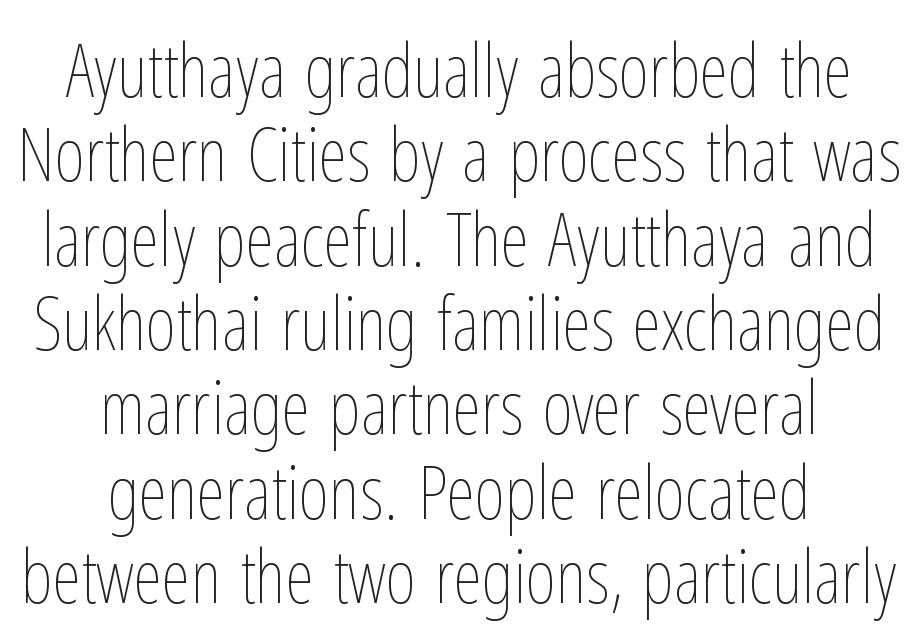
The image shows 74 px thin, condensed type, upright; set centered, tight line spacing (1.14x), normal letter spacing, not underlined; low stroke contrast and a medium x-height.
